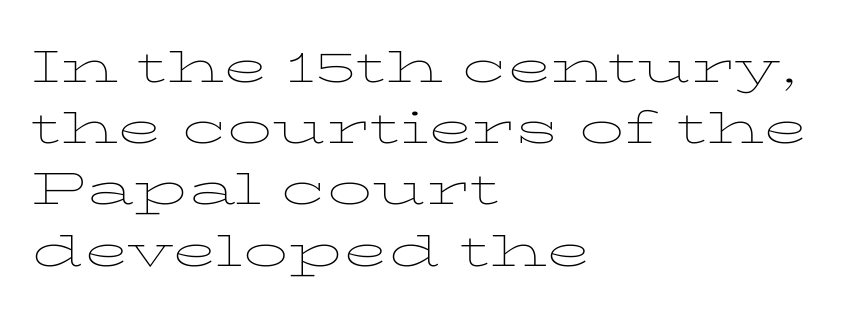
Each letter keeps its own natural width here, so spacing adapts to shape. This sample uses plain, unmodified letter spacing. Quick note: not italic, upright. Lines of text with bare space underneath. A normal amount of white space separates one row of letters from the next.
